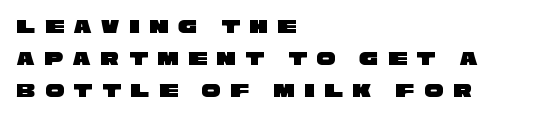
Q: Is the text underlined? A: No.
Q: How is the paragraph aligned? A: Left-aligned.
Q: Is the spacing between letters normal or unusually wide? A: Unusually wide.
Q: Is the spacing between lines tight, normal or loose? A: Normal.
